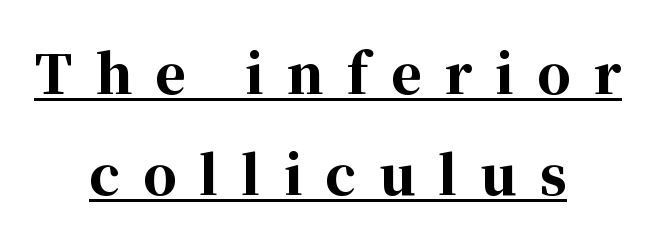
{"serif": "yes", "italic": "no", "bold": "yes", "weight": "bold", "width": "normal", "stroke_contrast": "high", "x_height": "medium", "monospaced": "no", "underline": "yes", "align": "center", "line_spacing": "loose", "line_spacing_ratio": 1.9, "letter_spacing": "wide", "letter_spacing_em": 0.43, "glyph_px": 53}
